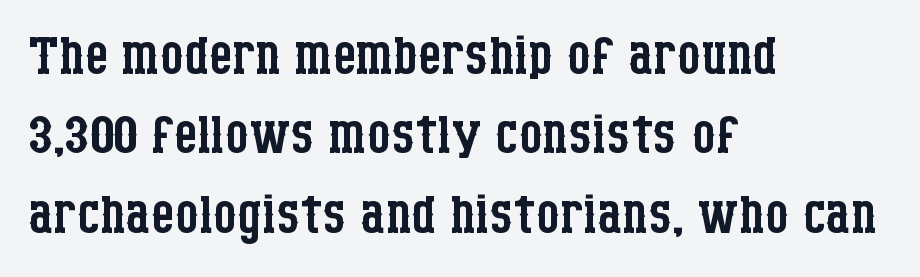
Q: Is the text bold? A: No.
Q: Is the text italic (slanted)? A: No, it is upright.
Q: Is the typeface a serif or a sans-serif typeface? A: Serif.
Q: Is the text underlined? A: No.
Q: How is the paragraph aligned? A: Left-aligned.
Q: Is the spacing between letters normal or unusually wide? A: Normal.
Q: Is the spacing between lines tight, normal or loose? A: Tight.
Q: Width (condensed, normal, or wide)? A: Condensed.
Q: Stroke contrast? A: Low.
Q: x-height? A: Large.
Q: Monospaced? A: No.
